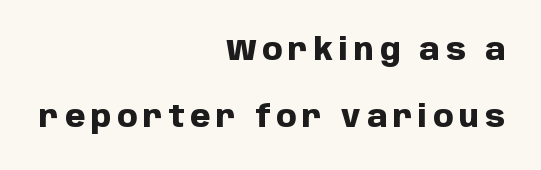
{"serif": "no", "italic": "no", "bold": "yes", "weight": "heavy", "width": "normal", "stroke_contrast": "low", "x_height": "large", "monospaced": "no", "underline": "no", "align": "right", "line_spacing": "loose", "line_spacing_ratio": 2.31, "letter_spacing": "wide", "letter_spacing_em": 0.2, "glyph_px": 29}
